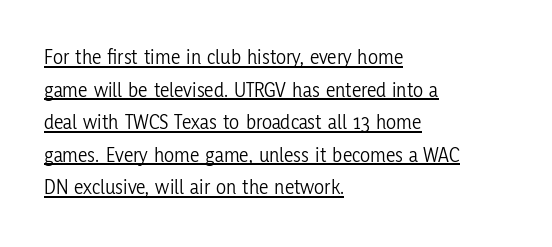
{"italic": "no", "bold": "no", "underline": "yes", "align": "left", "line_spacing": "normal", "line_spacing_ratio": 1.55, "letter_spacing": "normal", "letter_spacing_em": 0.0, "glyph_px": 21}
